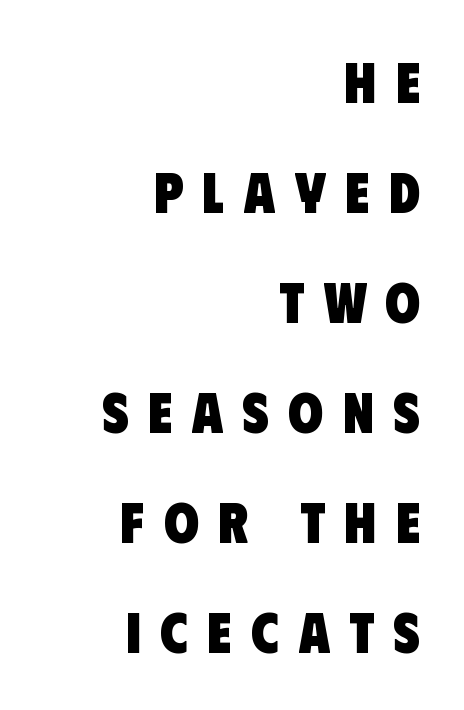
Q: Is the text bold? A: Yes.
Q: Is the typeface a serif or a sans-serif typeface? A: Sans-serif.
Q: Is the text underlined? A: No.
Q: How is the paragraph aligned? A: Right-aligned.
Q: Is the spacing between letters normal or unusually wide? A: Unusually wide.
Q: Is the spacing between lines tight, normal or loose? A: Loose.
Q: Width (condensed, normal, or wide)? A: Condensed.
Q: Stroke contrast? A: Low.
Q: x-height? A: Large.
Q: Monospaced? A: No.
